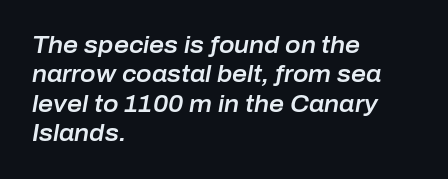
Letters rest on an invisible, unmarked baseline. The horizontal fit of the characters is conventional and even. Successive baselines arrive at the customary interval. The rag falls on the right side of this text block.
